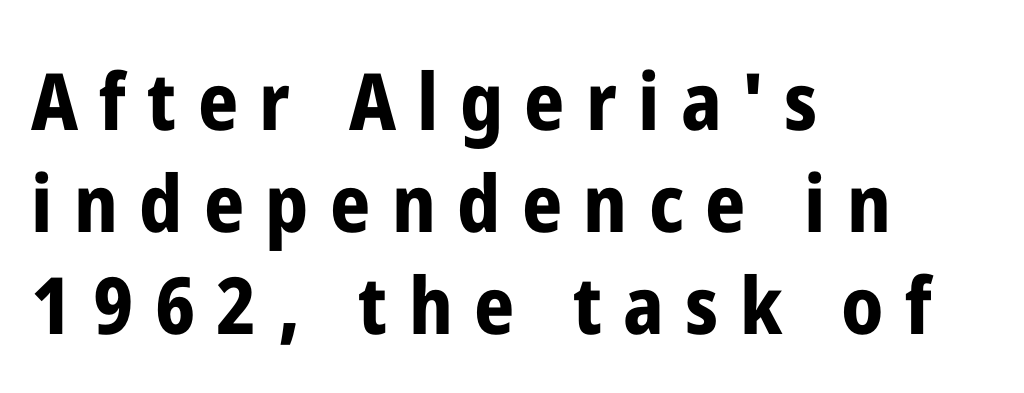
The specimen omits any rule beneath the text block's lines. A typesetter would label this face a sans. Is there any slant? The stems are plumb. Teacher's note: observe the even left margin — that is flush-left alignment. Spacing between characters has been opened up far beyond the box default. The line-height multiplier appears to be the usual default.
